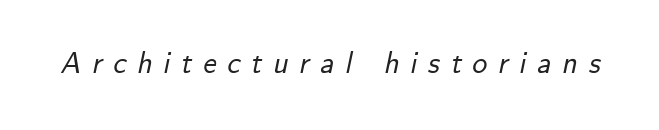
The rendering uses natural spacing where letterforms have individual widths. Characters are canted at an angle relative to the baseline's perpendicular. The tracking jumps out immediately: characters are airy and widely separated. No word sits above an underline.
